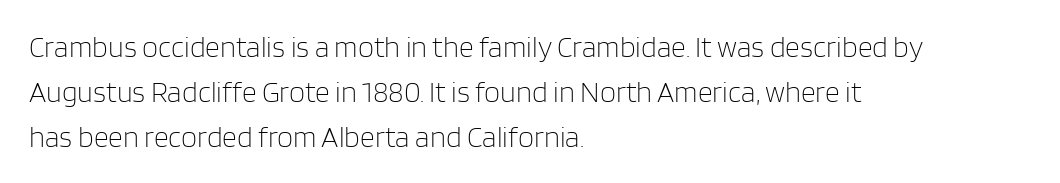
Q: Is the text bold? A: No.
Q: Is the text italic (slanted)? A: No, it is upright.
Q: Is the typeface a serif or a sans-serif typeface? A: Sans-serif.
Q: Is the text underlined? A: No.
Q: How is the paragraph aligned? A: Left-aligned.
Q: Is the spacing between letters normal or unusually wide? A: Normal.
Q: Is the spacing between lines tight, normal or loose? A: Normal.
Q: Width (condensed, normal, or wide)? A: Normal.
Q: Stroke contrast? A: Low.
Q: x-height? A: Large.
Q: Monospaced? A: No.
